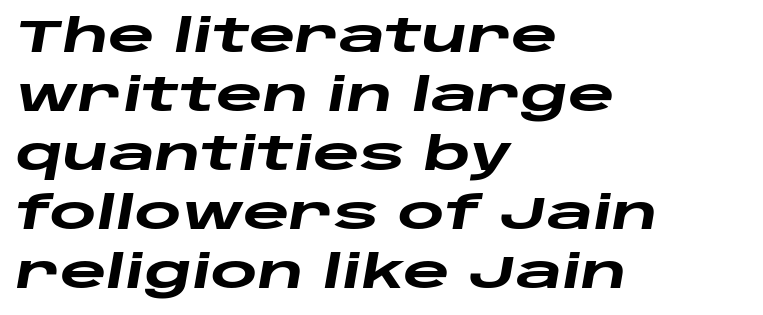
This sample uses an oblique cut, with every glyph tilted off the vertical. The passage shown is typed in a proportional face where columns would drift. The block of text has a typical density, with ordinary space between rows. The space directly below the letters is spotless. What stands out about the letter spacing? Nothing — it is the standard amount.
